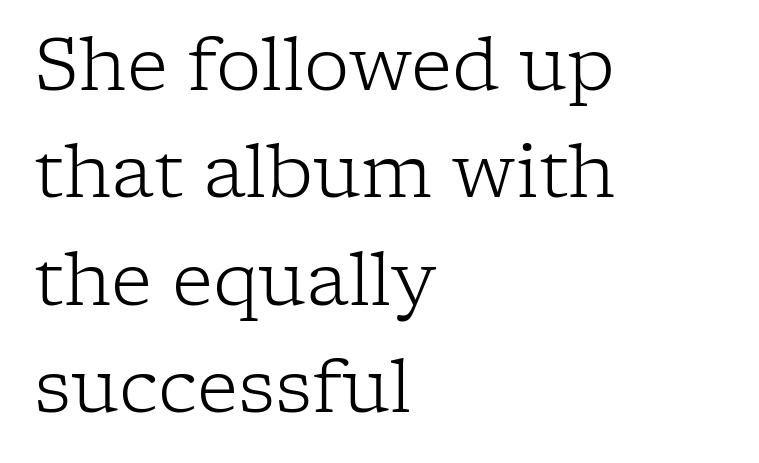
The lines sit at an ordinary, default distance from one another. This is not heavy type; no bold has been used. Here the glyphs are tracked normally, forming tight word shapes. Ordinary non-slanted type is in use. If you drew a ruler down the left edge, every line would touch it. The characters display serif detailing at their extremities.
